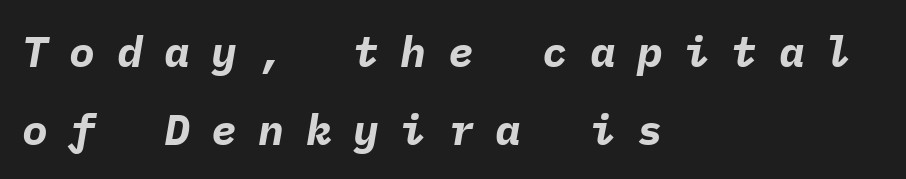
Notice how the stems are inclined rather than vertical — that's the hallmark of italics. Short note: letters widely spaced. Bold? Absolutely — the strokes are thick and heavy. The words here are not underlined. Fixed-width glyphs throughout — classic coding-font behaviour.
